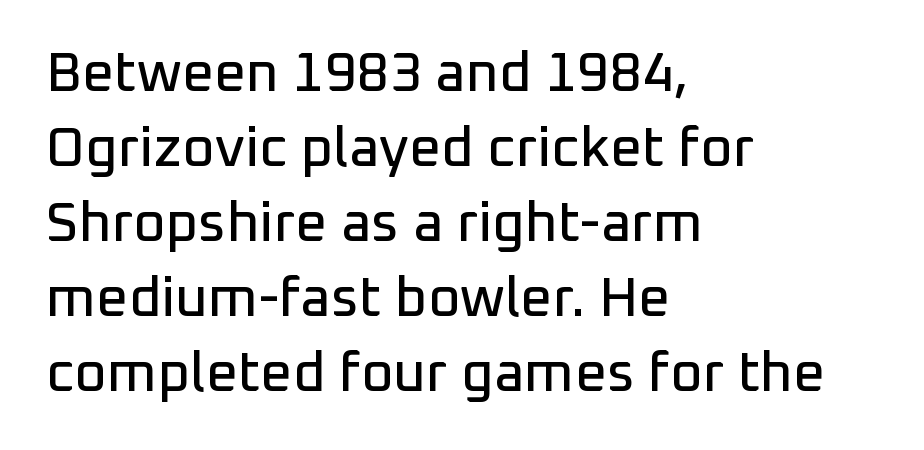
Q: Is the text italic (slanted)? A: No, it is upright.
Q: Is the typeface a serif or a sans-serif typeface? A: Sans-serif.
Q: Is the text underlined? A: No.
Q: How is the paragraph aligned? A: Left-aligned.
Q: Is the spacing between letters normal or unusually wide? A: Normal.
Q: Is the spacing between lines tight, normal or loose? A: Normal.
Q: Width (condensed, normal, or wide)? A: Normal.
Q: Stroke contrast? A: Low.
Q: x-height? A: Medium.
Q: Monospaced? A: No.
